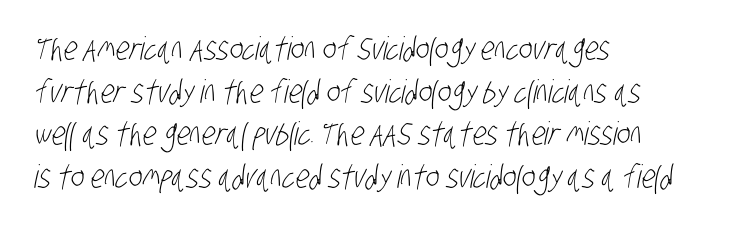
Q: Is the text bold? A: No.
Q: Is the typeface a serif or a sans-serif typeface? A: Sans-serif.
Q: Is the text underlined? A: No.
Q: How is the paragraph aligned? A: Left-aligned.
Q: Is the spacing between letters normal or unusually wide? A: Normal.
Q: Is the spacing between lines tight, normal or loose? A: Normal.
Q: Width (condensed, normal, or wide)? A: Condensed.
Q: Stroke contrast? A: Low.
Q: x-height? A: Large.
Q: Monospaced? A: No.
